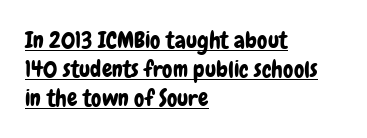
Check the space under the baseline: a stroke is drawn there. Vertical strokes here are truly vertical. The setting favours the left margin, as ordinary paragraphs usually do. In terms of leading, this rendering sits right in the middle. This sample uses plain, unmodified letter spacing.
